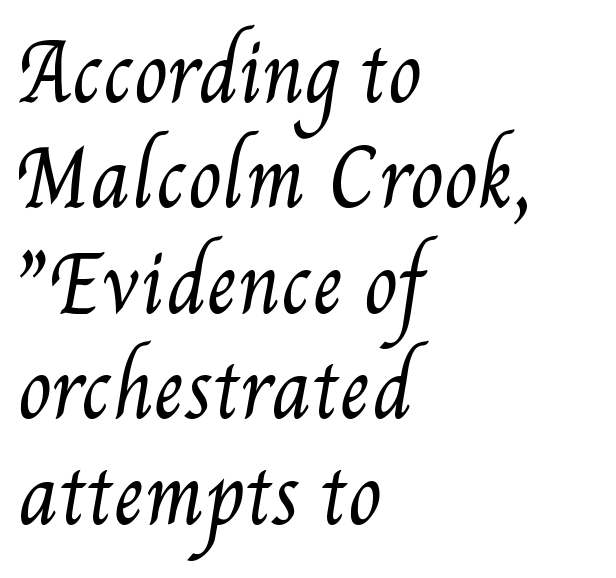
{"bold": "no", "weight": "regular", "width": "condensed", "stroke_contrast": "medium", "x_height": "small", "monospaced": "no", "underline": "no", "align": "left", "line_spacing": "normal", "line_spacing_ratio": 1.37, "letter_spacing": "normal", "letter_spacing_em": 0.0, "glyph_px": 77}
